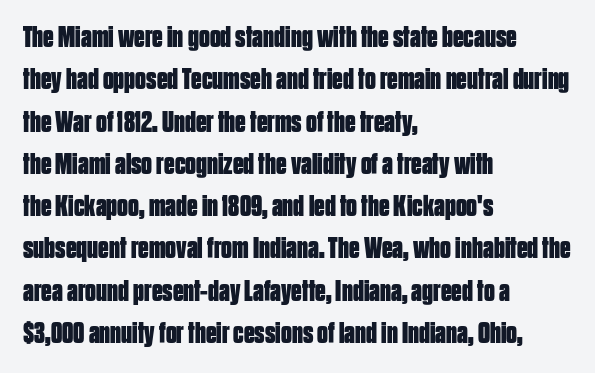
The image shows 30 px bold, condensed sans-serif type, upright; set left-aligned, normal line spacing (1.41x), normal letter spacing, not underlined; low stroke contrast and a large x-height.
